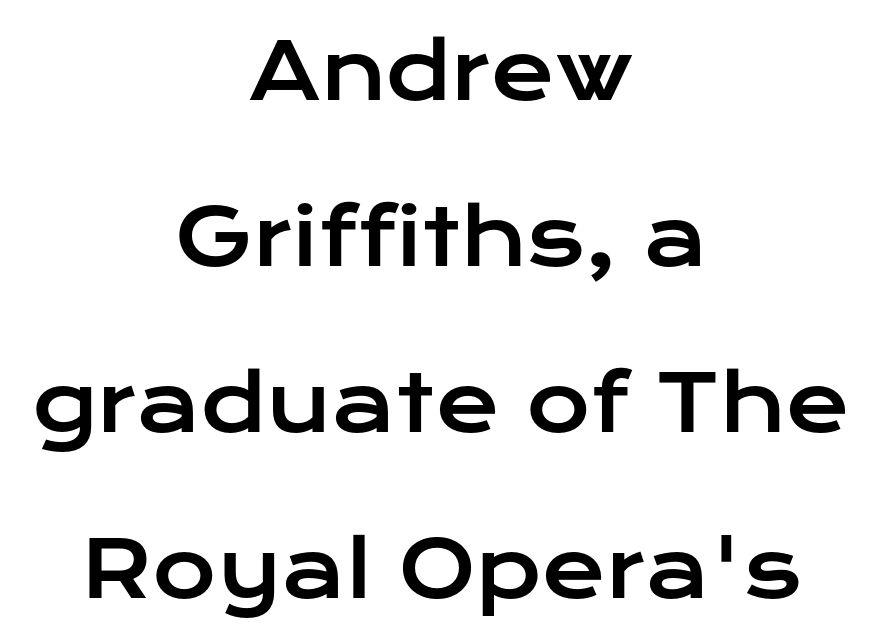
{"serif": "no", "italic": "no", "width": "wide", "stroke_contrast": "low", "x_height": "medium", "monospaced": "no", "underline": "no", "align": "center", "line_spacing": "loose", "line_spacing_ratio": 2.13, "letter_spacing": "normal", "letter_spacing_em": 0.0, "glyph_px": 78}
